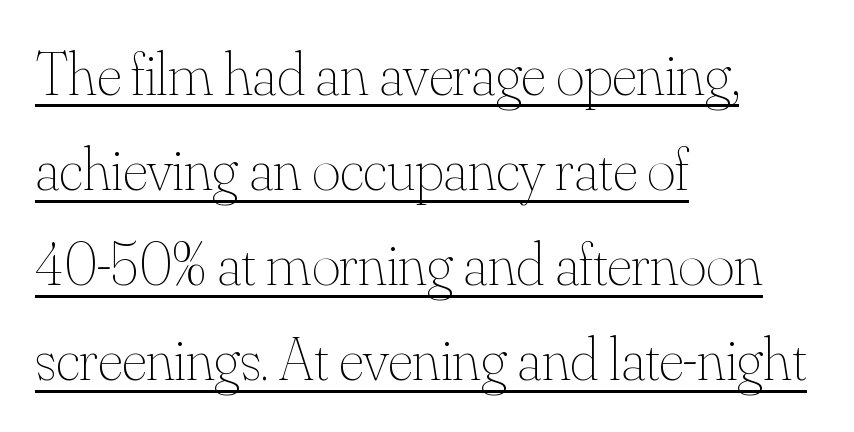
The paragraph has a hard left edge and a soft right edge. The sample's only ornament is a line tracing under the words. Quick note: not italic, upright. Stroke mass is kept to a normal reading level or below.
